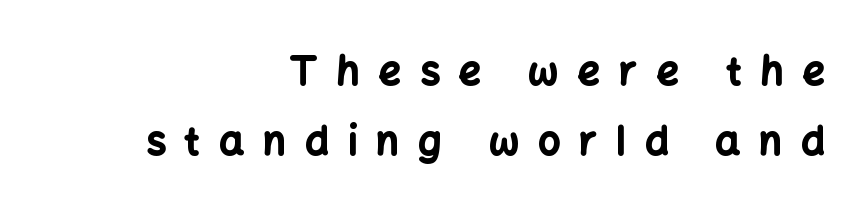
Q: Is the text bold? A: Yes.
Q: Is the text italic (slanted)? A: No, it is upright.
Q: Is the typeface a serif or a sans-serif typeface? A: Sans-serif.
Q: Is the text underlined? A: No.
Q: How is the paragraph aligned? A: Right-aligned.
Q: Is the spacing between letters normal or unusually wide? A: Unusually wide.
Q: Width (condensed, normal, or wide)? A: Normal.
Q: Stroke contrast? A: Low.
Q: x-height? A: Medium.
Q: Monospaced? A: No.
